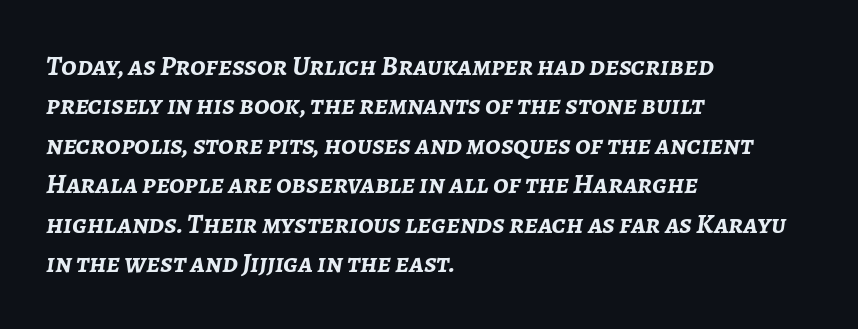
Just letters on the line, the space beneath them empty. The rag falls on the right side of this text block. Slanted lettering throughout. Each letter keeps its own natural width here, so spacing adapts to shape. Strong, thick strokes mark this as bold type. The gaps between neighbouring characters are ordinary and unremarkable.
